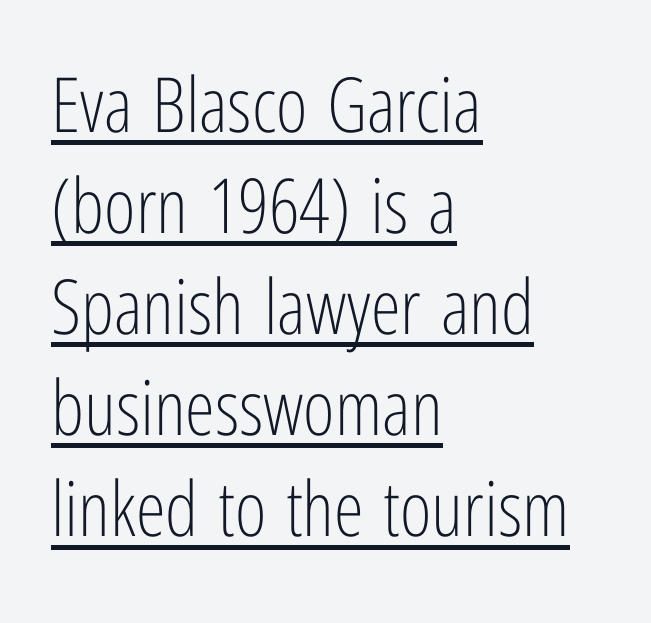
Is there any slant? The stems are plumb. In CSS terms this would be text-align: left. A typesetter would call this leading conventional body-copy spacing. A sans-serif font was chosen for this passage. Here the designer chose a conventional face with non-uniform glyph widths.
